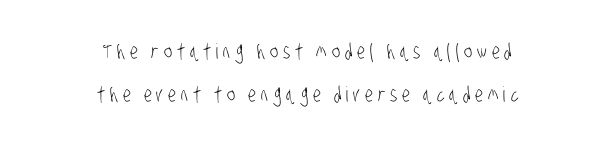
Q: Is the text bold? A: No.
Q: Is the text underlined? A: No.
Q: How is the paragraph aligned? A: Centered.
Q: Is the spacing between letters normal or unusually wide? A: Unusually wide.
Q: Is the spacing between lines tight, normal or loose? A: Loose.
